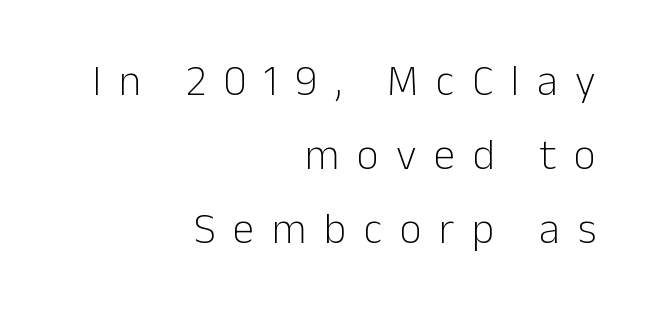
The characters are drawn with everyday or finer stroke widths. Each letter's strokes conclude bluntly, with no projecting serifs. Caption: multi-line text, flush right, ragged left. Character widths vary here, with narrow letters taking less room than wide ones.
